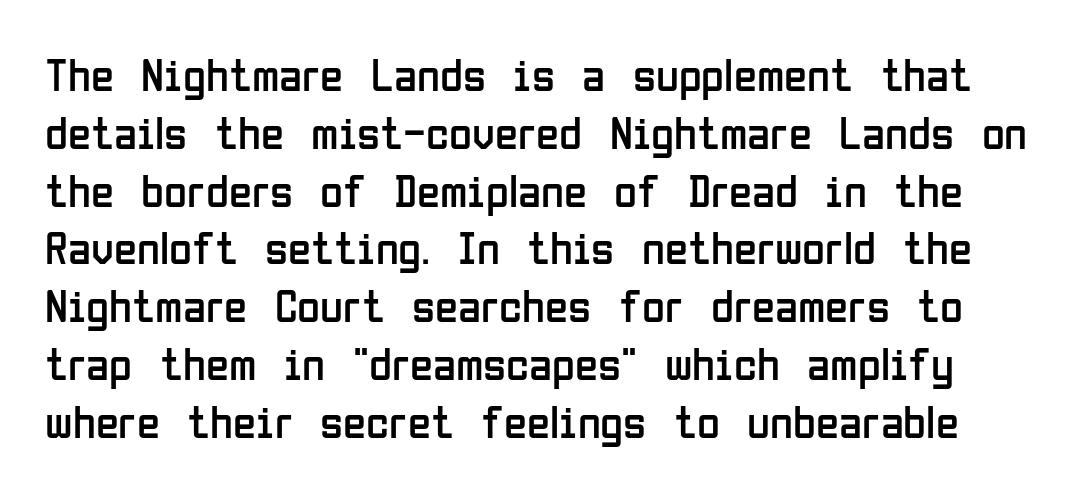
{"serif": "no", "italic": "no", "bold": "no", "weight": "regular", "width": "condensed", "stroke_contrast": "low", "x_height": "medium", "monospaced": "no", "underline": "no", "line_spacing_ratio": 1.23, "letter_spacing": "normal", "letter_spacing_em": 0.0, "glyph_px": 47}
